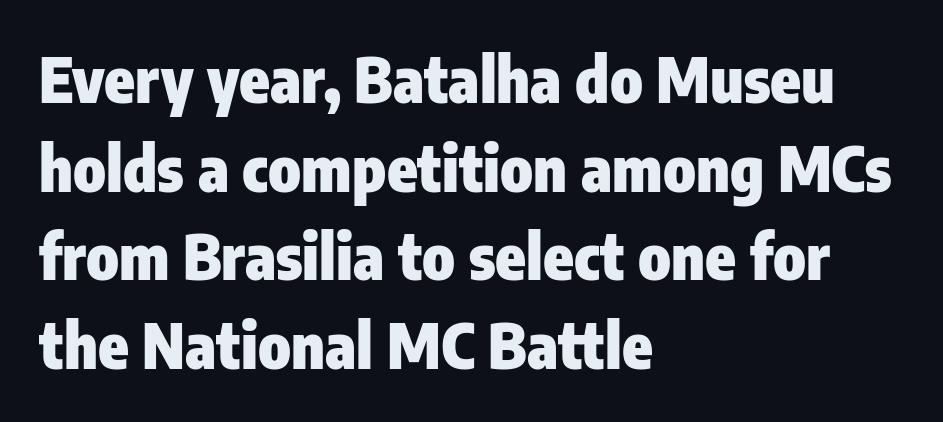
Q: Is the text bold? A: Yes.
Q: Is the text italic (slanted)? A: No, it is upright.
Q: Is the typeface a serif or a sans-serif typeface? A: Sans-serif.
Q: Is the text underlined? A: No.
Q: How is the paragraph aligned? A: Left-aligned.
Q: Is the spacing between letters normal or unusually wide? A: Normal.
Q: Is the spacing between lines tight, normal or loose? A: Normal.
Q: Width (condensed, normal, or wide)? A: Condensed.
Q: Stroke contrast? A: Low.
Q: x-height? A: Medium.
Q: Monospaced? A: No.
